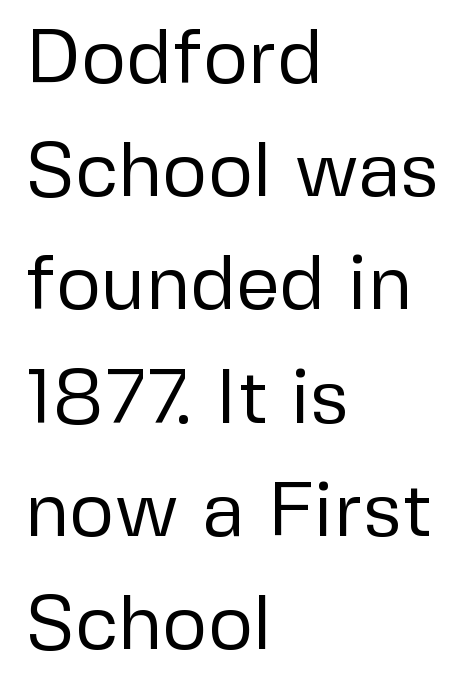
Q: Is the text bold? A: No.
Q: Is the text italic (slanted)? A: No, it is upright.
Q: Is the typeface a serif or a sans-serif typeface? A: Sans-serif.
Q: Is the text underlined? A: No.
Q: How is the paragraph aligned? A: Left-aligned.
Q: Is the spacing between letters normal or unusually wide? A: Normal.
Q: Is the spacing between lines tight, normal or loose? A: Normal.
Q: Width (condensed, normal, or wide)? A: Normal.
Q: Stroke contrast? A: Low.
Q: x-height? A: Medium.
Q: Monospaced? A: No.
